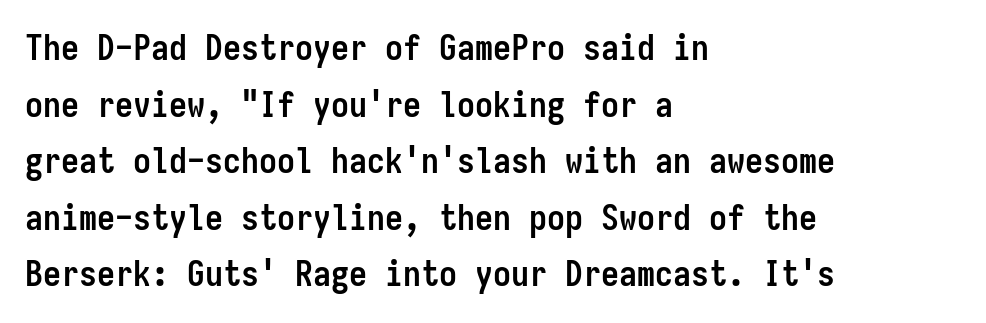
Q: Is the text bold? A: Yes.
Q: Is the text italic (slanted)? A: No, it is upright.
Q: Is the typeface a serif or a sans-serif typeface? A: Sans-serif.
Q: Is the text underlined? A: No.
Q: How is the paragraph aligned? A: Left-aligned.
Q: Is the spacing between letters normal or unusually wide? A: Normal.
Q: Is the spacing between lines tight, normal or loose? A: Normal.
Q: Width (condensed, normal, or wide)? A: Condensed.
Q: Stroke contrast? A: Low.
Q: x-height? A: Medium.
Q: Monospaced? A: Yes.
